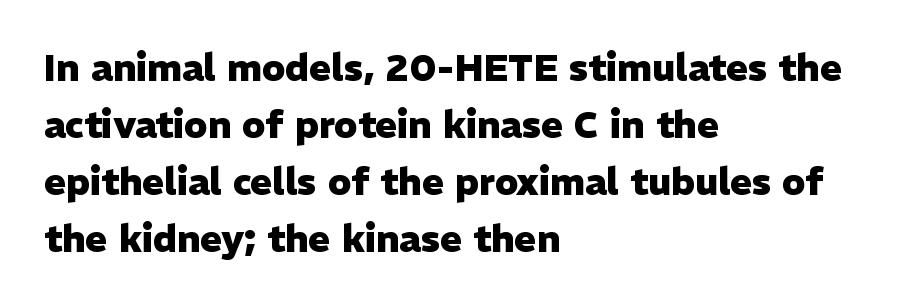
{"serif": "no", "italic": "no", "bold": "yes", "weight": "heavy", "width": "normal", "stroke_contrast": "low", "x_height": "medium", "monospaced": "no", "underline": "no", "align": "left", "line_spacing": "normal", "line_spacing_ratio": 1.54, "letter_spacing": "normal", "letter_spacing_em": 0.0, "glyph_px": 37}
